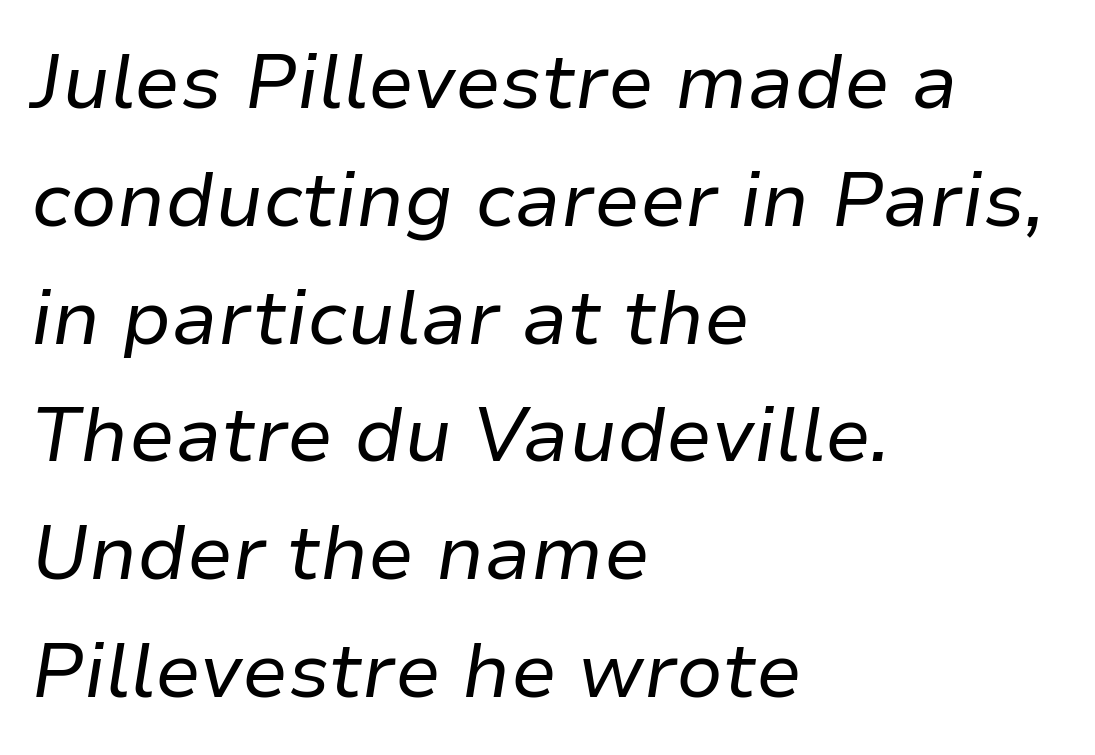
Q: Is the text bold? A: No.
Q: Is the text italic (slanted)? A: Yes, it leans right by about 9 degrees.
Q: Is the text underlined? A: No.
Q: How is the paragraph aligned? A: Left-aligned.
Q: Is the spacing between letters normal or unusually wide? A: Normal.
Q: Is the spacing between lines tight, normal or loose? A: Normal.
Q: Width (condensed, normal, or wide)? A: Normal.
Q: Stroke contrast? A: Low.
Q: x-height? A: Medium.
Q: Monospaced? A: No.
